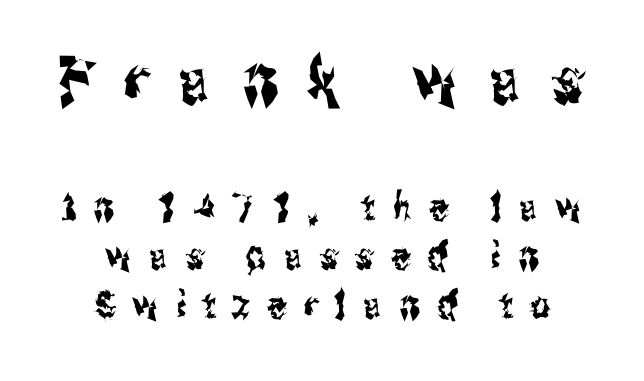
{"serif": "no", "italic": "no", "width": "condensed", "stroke_contrast": "medium", "x_height": "medium", "monospaced": "no", "underline": "no", "align": "center", "line_spacing": "normal", "line_spacing_ratio": 1.29, "letter_spacing": "wide", "letter_spacing_em": 0.46, "larger_block": "first", "size_ratio": 1.74, "glyph_px": 66}
